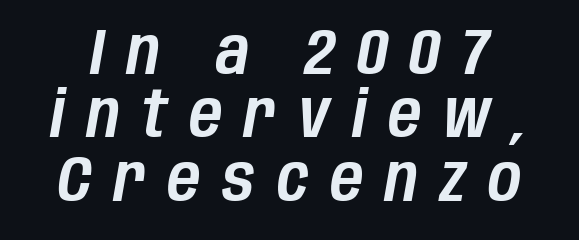
{"italic": "yes", "lean": "right", "slant_degrees": 10, "width": "condensed", "stroke_contrast": "low", "x_height": "large", "monospaced": "no", "underline": "no", "line_spacing": "tight", "line_spacing_ratio": 0.99, "letter_spacing": "wide", "letter_spacing_em": 0.34, "glyph_px": 64}
